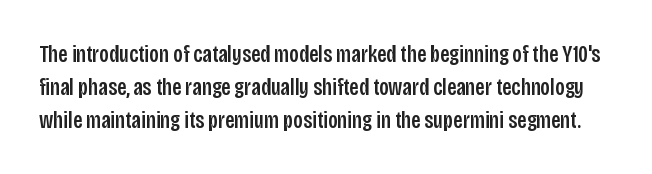
{"italic": "no", "underline": "no", "line_spacing": "normal", "line_spacing_ratio": 1.37, "letter_spacing": "normal", "letter_spacing_em": 0.0, "glyph_px": 24}
